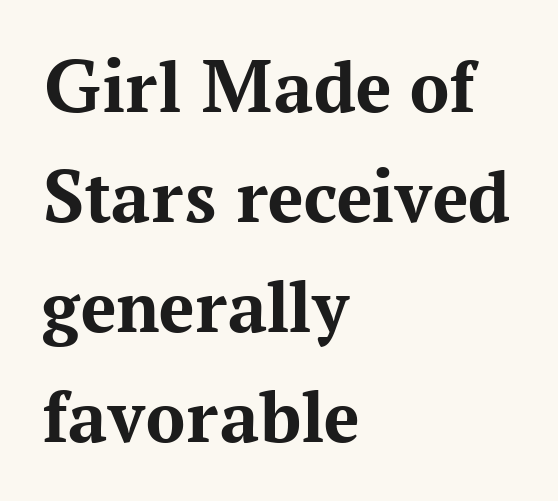
The image shows 78 px bold serif type, upright; set left-aligned, normal line spacing (1.41x), normal letter spacing, not underlined; medium stroke contrast and a medium x-height.
